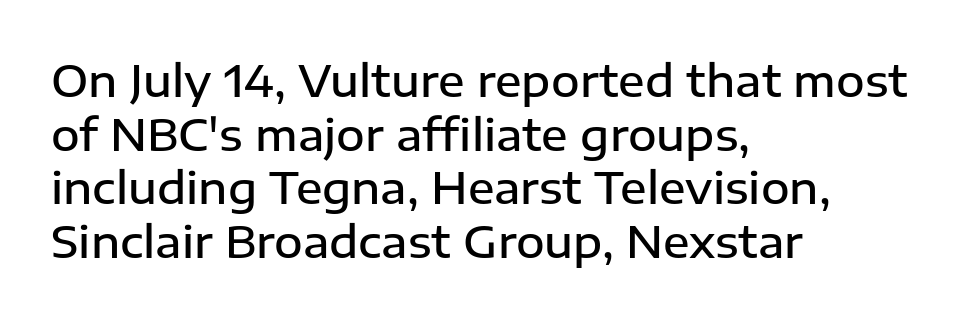
{"serif": "no", "italic": "no", "bold": "semi", "weight": "semibold", "width": "normal", "stroke_contrast": "low", "x_height": "medium", "monospaced": "no", "underline": "no", "align": "left", "line_spacing_ratio": 1.22, "letter_spacing": "normal", "letter_spacing_em": 0.0, "glyph_px": 44}
